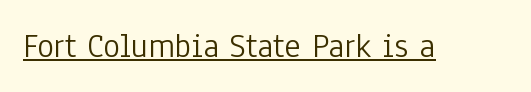
The axis of the letterforms is exactly vertical. Proportional: the letters do not fall into vertical columns. Glance below the letters and you will spot a drawn line. The letters carry no serifs — their stems end cleanly without finishing strokes.
